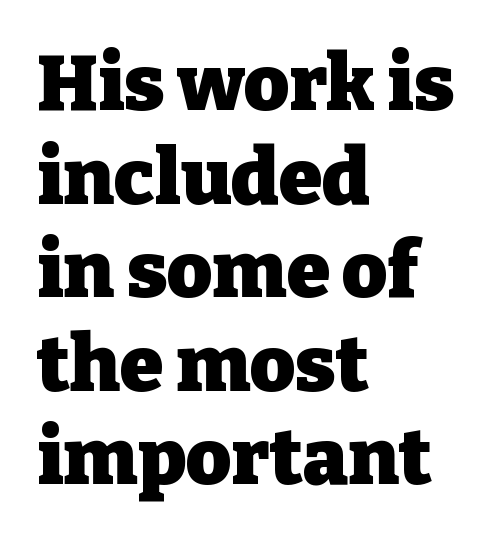
Line starts are locked; line ends wander. No word sits above an underline. Nope, not italic — everything's standing straight. The face used here is rendered with its standard letterfit.
